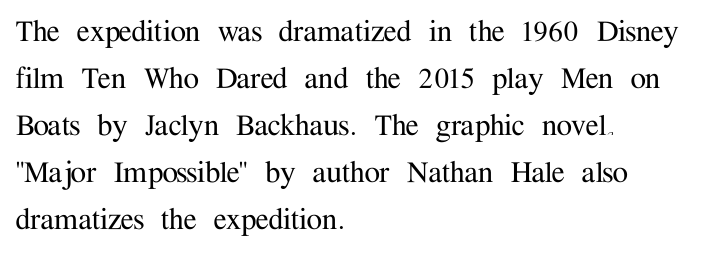
Looks like regular typesetting: each glyph gets only the width it needs. Posture: upright roman. Regular leading. These lines are set flush left with a ragged right edge. Honestly, there is no underline to notice here at all.
